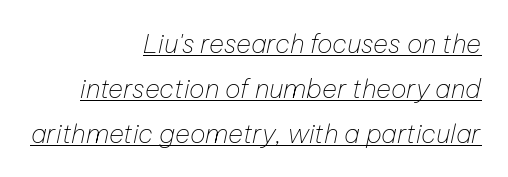
Q: Is the text bold? A: No.
Q: Is the text italic (slanted)? A: Yes, it leans right by about 12 degrees.
Q: Is the text underlined? A: Yes.
Q: How is the paragraph aligned? A: Right-aligned.
Q: Is the spacing between letters normal or unusually wide? A: Normal.
